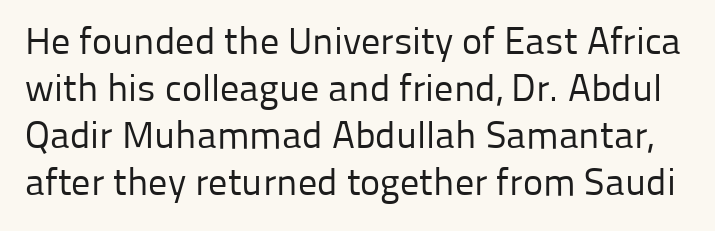
The image shows 38 px regular-weight sans-serif type, upright; set line spacing 1.24x, normal letter spacing, not underlined; low stroke contrast and a medium x-height.
